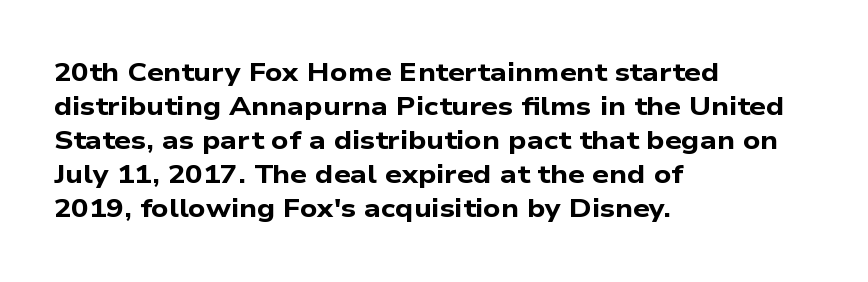
{"bold": "yes", "underline": "no", "align": "left", "line_spacing": "normal", "line_spacing_ratio": 1.31, "letter_spacing": "normal", "letter_spacing_em": 0.0, "glyph_px": 26}
